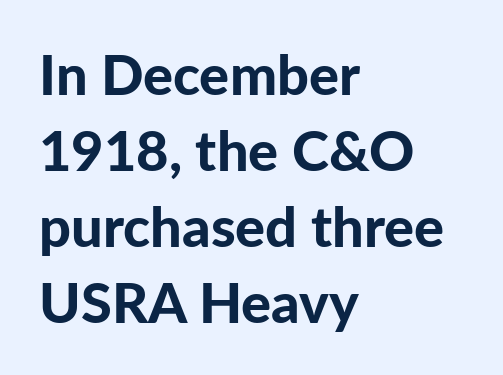
The image shows 56 px bold sans-serif type, upright; set left-aligned, normal line spacing (1.36x), normal letter spacing, not underlined; low stroke contrast and a medium x-height.
